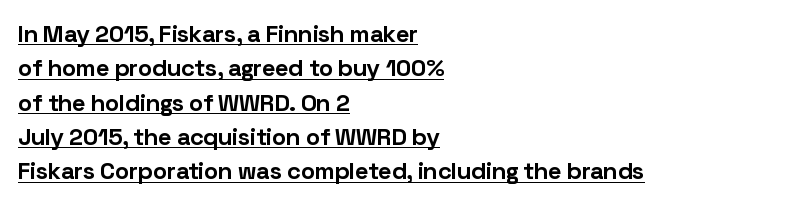
Q: Is the text bold? A: Yes.
Q: Is the text italic (slanted)? A: No, it is upright.
Q: Is the text underlined? A: Yes.
Q: How is the paragraph aligned? A: Left-aligned.
Q: Is the spacing between letters normal or unusually wide? A: Normal.
Q: Is the spacing between lines tight, normal or loose? A: Normal.
